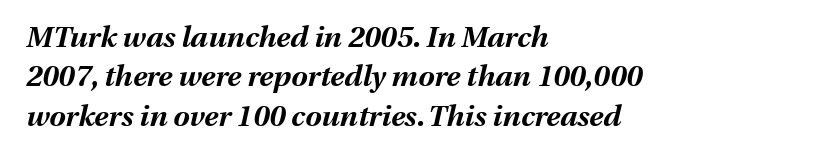
{"italic": "yes", "lean": "right", "slant_degrees": 13, "bold": "yes", "weight": "bold", "width": "normal", "stroke_contrast": "medium", "x_height": "medium", "monospaced": "no", "underline": "no", "align": "left", "line_spacing": "normal", "line_spacing_ratio": 1.36, "letter_spacing": "normal", "letter_spacing_em": 0.0, "glyph_px": 29}
